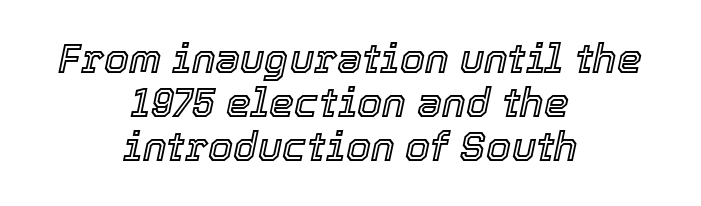
{"italic": "yes", "lean": "right", "slant_degrees": 12, "width": "normal", "x_height": "medium", "monospaced": "no", "underline": "no", "align": "center", "line_spacing": "tight", "line_spacing_ratio": 1.1, "letter_spacing": "normal", "letter_spacing_em": 0.0, "glyph_px": 40}
